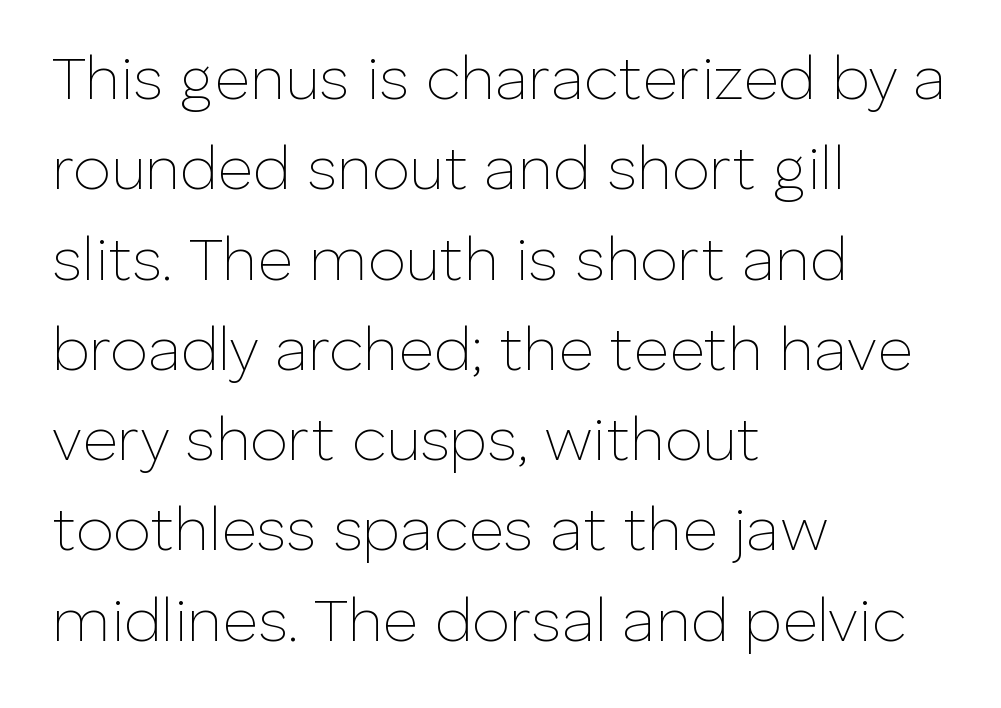
{"serif": "no", "italic": "no", "bold": "no", "weight": "thin", "width": "normal", "stroke_contrast": "low", "x_height": "medium", "monospaced": "no", "underline": "no", "align": "left", "line_spacing": "normal", "line_spacing_ratio": 1.48, "letter_spacing": "normal", "letter_spacing_em": 0.0, "glyph_px": 61}
